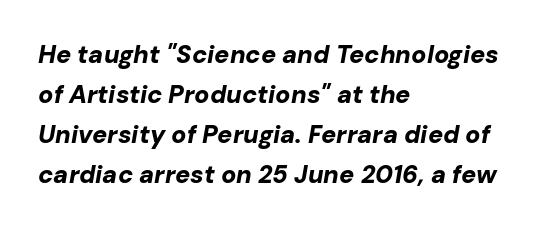
The image shows 25 px bold type, italic (leaning right); set left-aligned, normal line spacing (1.6x), normal letter spacing, not underlined.
